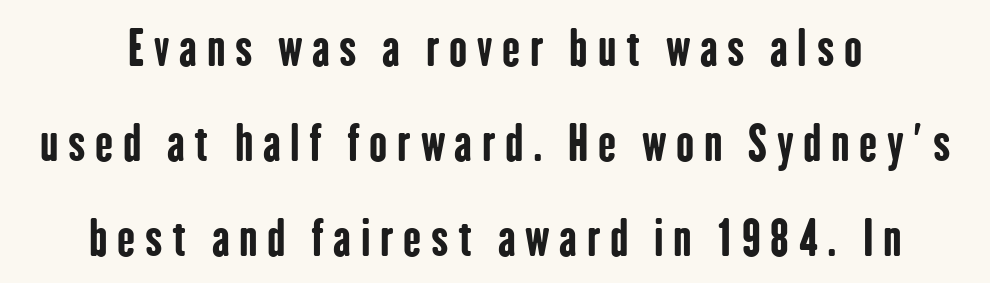
The lettering holds an erect, upright posture throughout. In terms of letterform style, serifs are entirely absent. This rendering uses center alignment, leaving both contours irregular but symmetric. Here the glyphs are tracked loosely, breaking word shapes into spaced letters. A clean baseline with only descenders dipping below it. The block of text is sparse from top to bottom, with ample space between rows.
